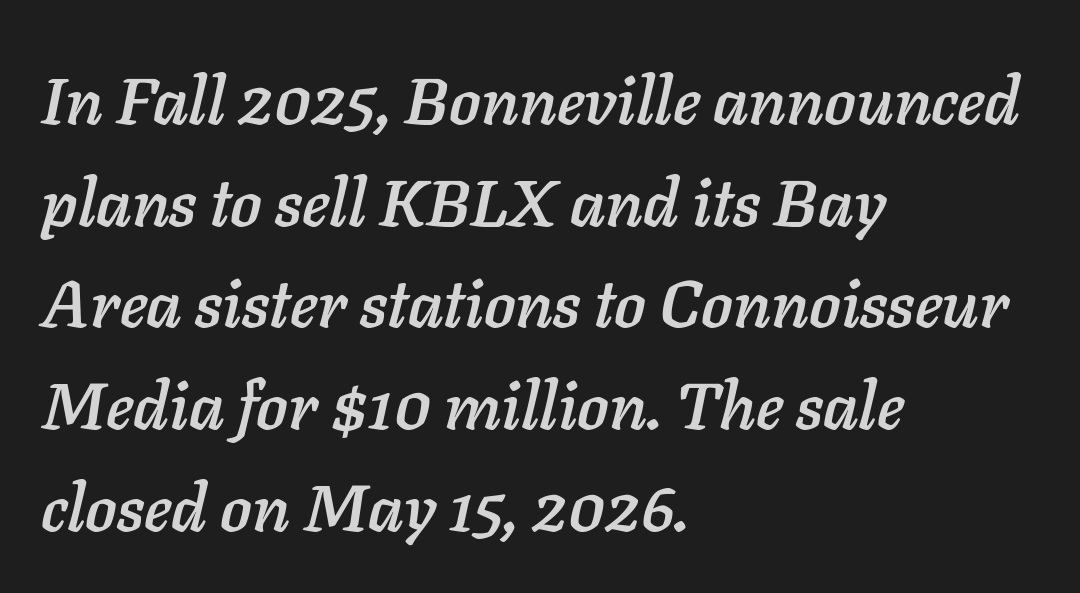
The strip under each line holds only bare page. The face used here is proportionally spaced, like ordinary book or web type. The rendering keeps characters at their native spacing. The text block is weighted toward the left margin, trailing off unevenly rightward.
